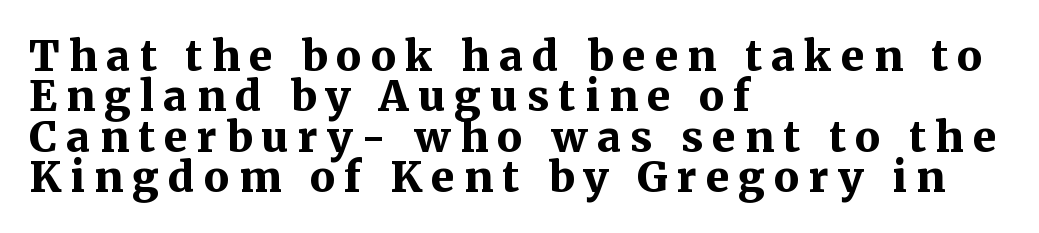
The image shows 42 px bold serif type, upright; set left-aligned, tight line spacing (0.96x), unusually wide letter spacing (+0.22 em), not underlined; medium stroke contrast and a medium x-height.
